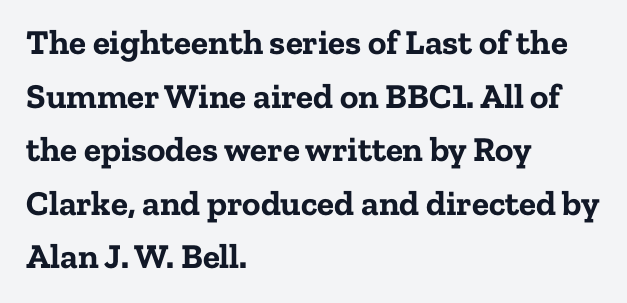
Characters remain perfectly vertical along every line. The text block is weighted toward the left margin, trailing off unevenly rightward. Glyph-to-glyph distance matches everyday printed text. Reading down the column, the eye jumps a familiar distance to each next line.
